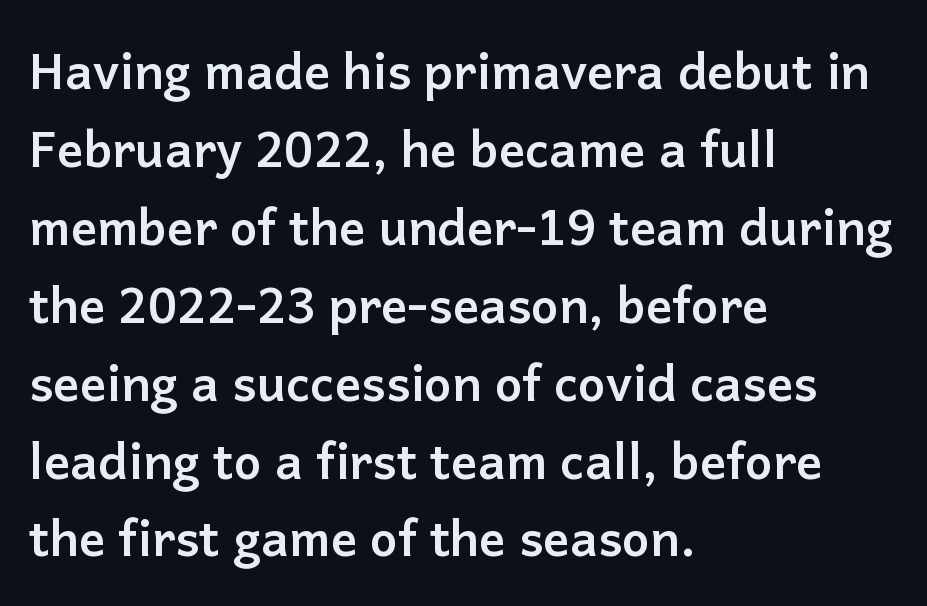
Caption: multi-line text, flush left, ragged right. Spacing verdict: proportional, widths tailored to each character. Weight: bold. Designer's note — italics off, roman on.
